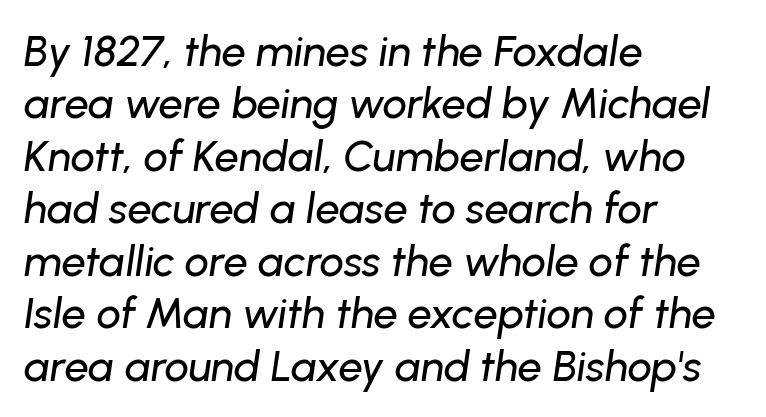
{"italic": "yes", "lean": "right", "slant_degrees": 8, "width": "normal", "stroke_contrast": "low", "x_height": "medium", "monospaced": "no", "underline": "no", "align": "left", "line_spacing_ratio": 1.22, "letter_spacing": "normal", "letter_spacing_em": 0.0, "glyph_px": 43}
